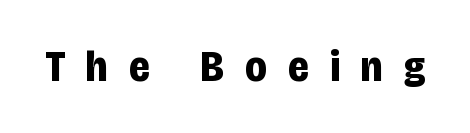
Q: Is the text bold? A: Yes.
Q: Is the text italic (slanted)? A: No, it is upright.
Q: Is the typeface a serif or a sans-serif typeface? A: Sans-serif.
Q: Is the text underlined? A: No.
Q: Is the spacing between letters normal or unusually wide? A: Unusually wide.
Q: Width (condensed, normal, or wide)? A: Condensed.
Q: Stroke contrast? A: Low.
Q: x-height? A: Large.
Q: Monospaced? A: No.
